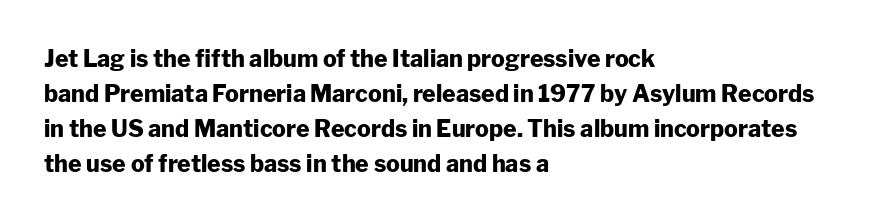
Q: Is the text bold? A: Yes.
Q: Is the text italic (slanted)? A: No, it is upright.
Q: Is the text underlined? A: No.
Q: How is the paragraph aligned? A: Left-aligned.
Q: Is the spacing between letters normal or unusually wide? A: Normal.
Q: Is the spacing between lines tight, normal or loose? A: Normal.
